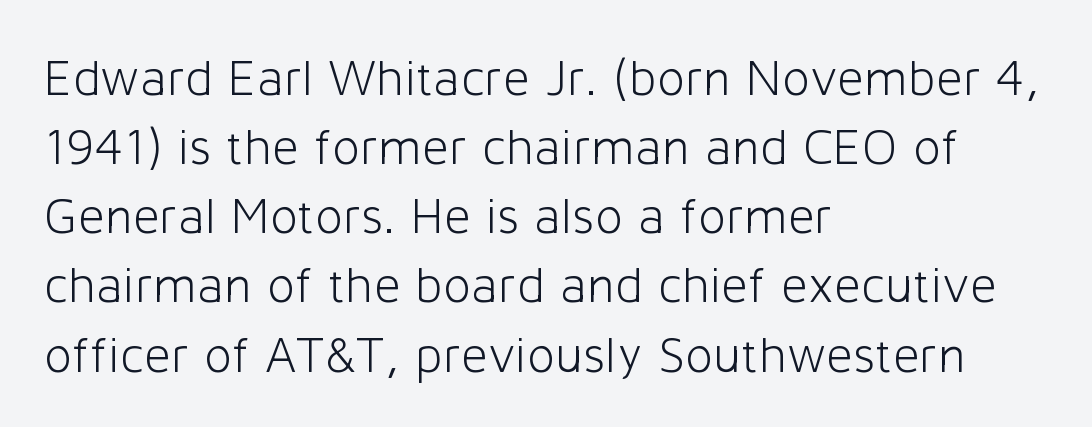
The rag falls on the right side of this text block. Short note: letters normally spaced. The rows are spaced the way most documents space them. Counters stay open thanks to moderate or lighter strokes.
